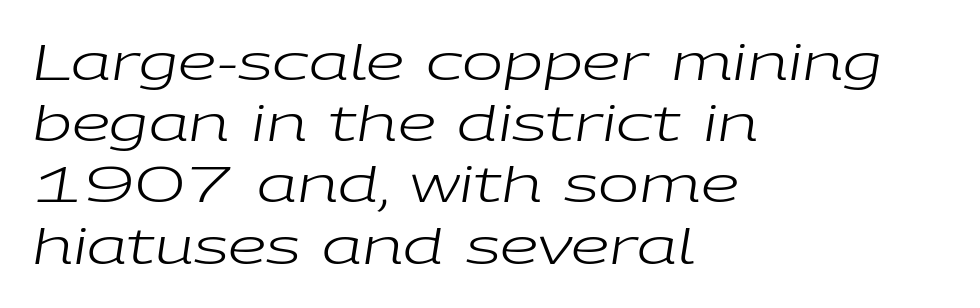
{"italic": "yes", "lean": "right", "slant_degrees": 9, "bold": "no", "weight": "regular", "width": "wide", "stroke_contrast": "low", "x_height": "medium", "monospaced": "no", "underline": "no", "align": "left", "line_spacing": "normal", "line_spacing_ratio": 1.25, "letter_spacing": "normal", "letter_spacing_em": 0.0, "glyph_px": 49}
